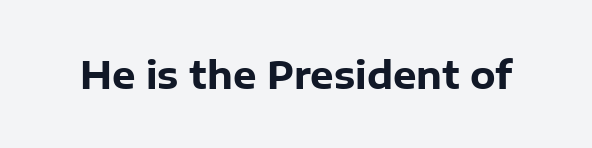
The image shows 37 px heavy sans-serif type, upright; set normal letter spacing, not underlined; low stroke contrast and a medium x-height.
